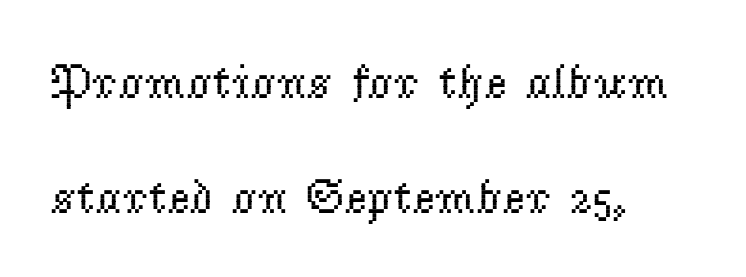
Stems and bowls with no extra thickness — not bold. This block would shrink considerably if given ordinary leading; it's expanded now. The space directly below the letters is spotless. Note the varied advance widths — an 'i' is clearly narrower than an 'm'. Vertical strokes here are truly vertical.
